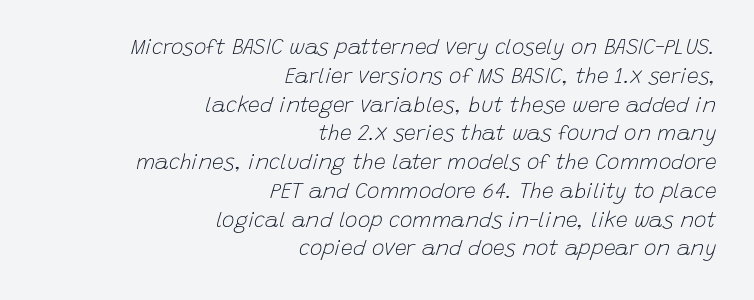
Normally led — the rows are evenly, conventionally spaced. A typesetter would mark this as italic. Weight: regular or lighter. Beneath every word, the page is bare. Does the copy run flush right? Yes — the right margin is perfectly even. Does extra space separate the letters? No, they use regular spacing.
